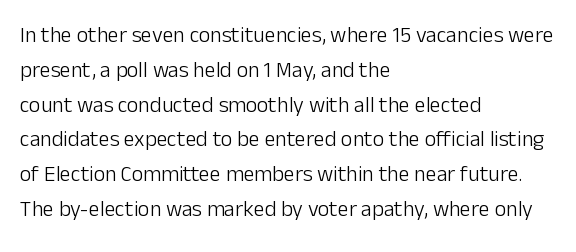
All the whitespace from short lines collects on the right. No extra tracking has been applied to these lines. Characters remain perfectly vertical along every line. The space beneath each line is pristine and unruled. Vertical stems look standard width or narrower in stroke.
